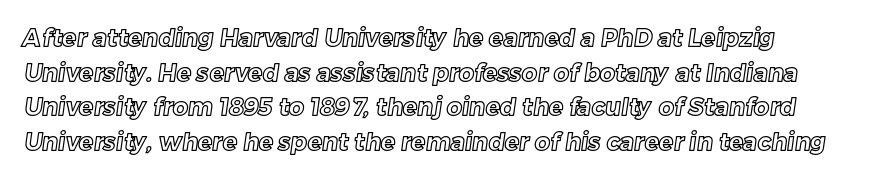
Q: Is the text underlined? A: No.
Q: How is the paragraph aligned? A: Left-aligned.
Q: Is the spacing between letters normal or unusually wide? A: Normal.
Q: Is the spacing between lines tight, normal or loose? A: Normal.
